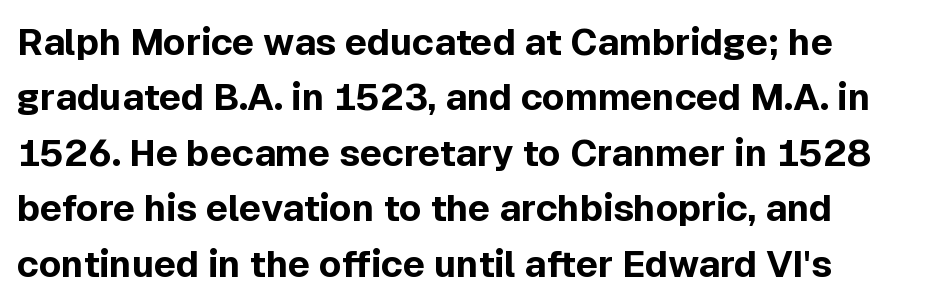
Type without underlining. Typographically, this falls in the sans-serif category. The font is running at its bold setting. How would I describe the line gaps? Plain and ordinary.
